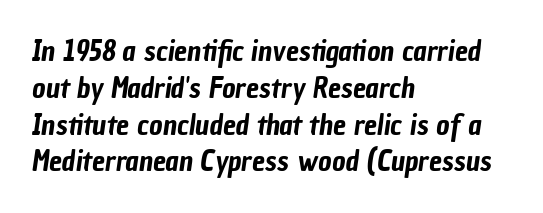
The image shows 29 px condensed sans-serif type; set left-aligned, normal line spacing (1.27x), normal letter spacing, not underlined; low stroke contrast and a medium x-height.
